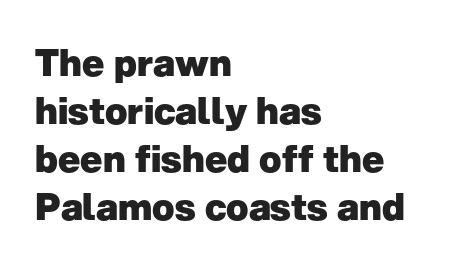
Q: Is the text bold? A: Yes.
Q: Is the text italic (slanted)? A: No, it is upright.
Q: Is the typeface a serif or a sans-serif typeface? A: Sans-serif.
Q: Is the text underlined? A: No.
Q: How is the paragraph aligned? A: Left-aligned.
Q: Is the spacing between letters normal or unusually wide? A: Normal.
Q: Is the spacing between lines tight, normal or loose? A: Normal.
Q: Width (condensed, normal, or wide)? A: Normal.
Q: Stroke contrast? A: Low.
Q: x-height? A: Medium.
Q: Monospaced? A: No.
